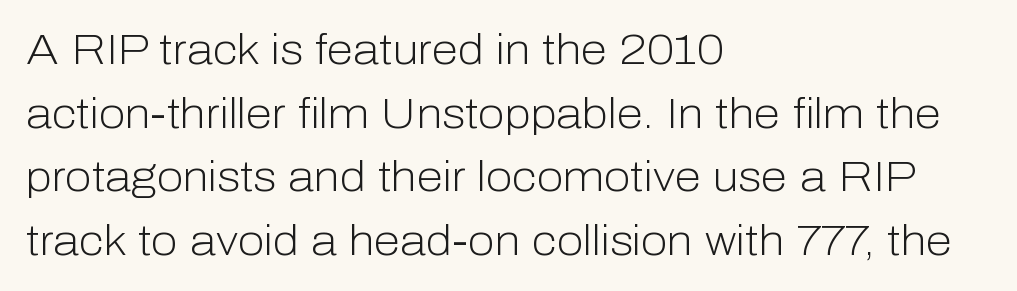
{"serif": "no", "italic": "no", "bold": "no", "weight": "light", "width": "normal", "stroke_contrast": "low", "x_height": "medium", "monospaced": "no", "underline": "no", "align": "left", "line_spacing": "normal", "line_spacing_ratio": 1.48, "letter_spacing": "normal", "letter_spacing_em": 0.0, "glyph_px": 43}
